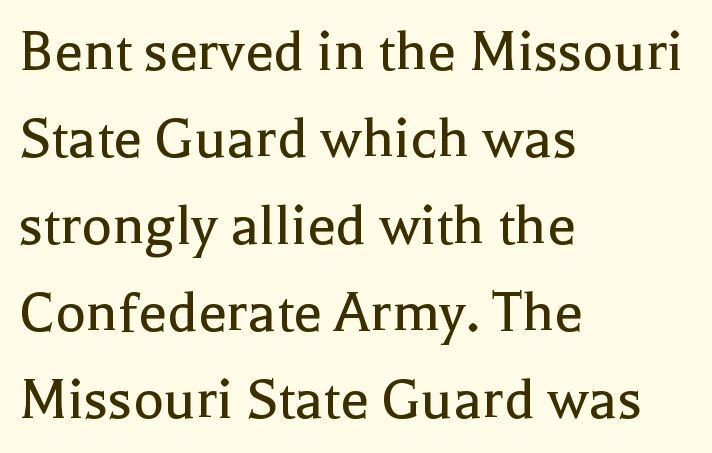
The image shows 64 px regular-weight serif type, upright; set left-aligned, normal line spacing (1.36x), normal letter spacing, not underlined; a medium x-height.
